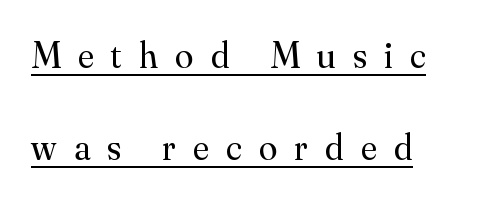
{"serif": "yes", "italic": "no", "bold": "no", "weight": "regular", "width": "normal", "stroke_contrast": "medium", "x_height": "small", "monospaced": "no", "underline": "yes", "line_spacing": "loose", "line_spacing_ratio": 2.48, "letter_spacing": "wide", "letter_spacing_em": 0.47, "glyph_px": 37}
